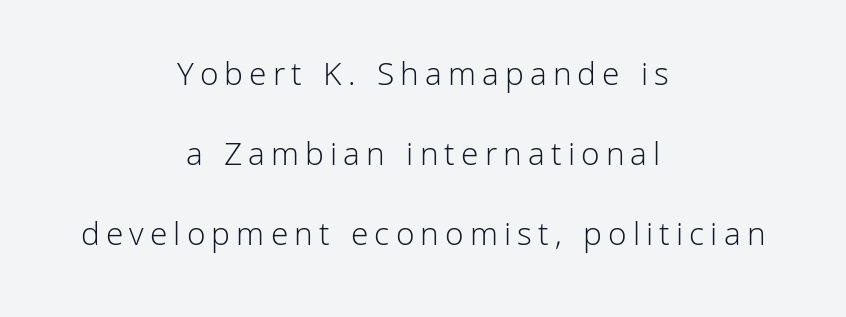
Baseline-to-baseline distance is far greater than the letter height. The whitespace from short lines is split evenly between both sides. Tall strokes in this sample are plumb rather than angled. Looks like regular typesetting: each glyph gets only the width it needs. Unmarked baselines from the first word to the last.
